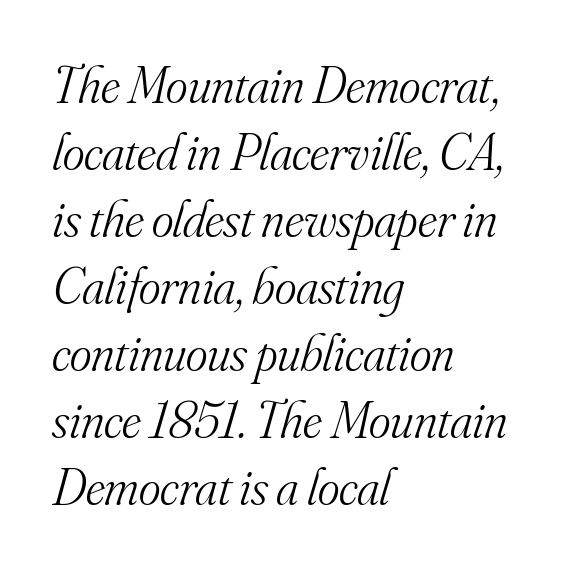
{"serif": "yes", "italic": "yes", "lean": "right", "slant_degrees": 16, "bold": "no", "weight": "light", "width": "normal", "stroke_contrast": "medium", "x_height": "small", "monospaced": "no", "underline": "no", "align": "left", "line_spacing": "normal", "line_spacing_ratio": 1.29, "letter_spacing": "normal", "letter_spacing_em": 0.0, "glyph_px": 52}
